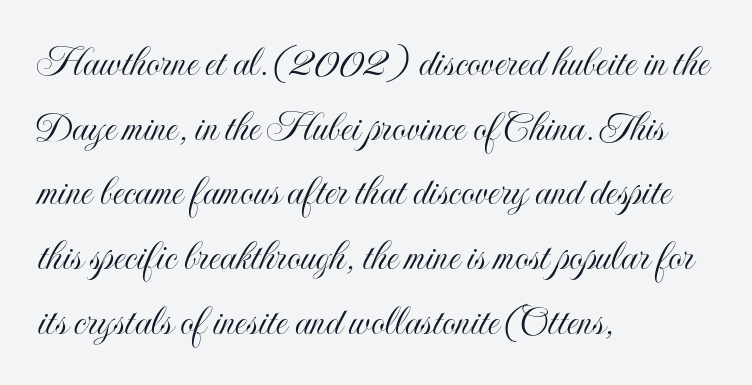
The space directly below the letters is spotless. Normally led — the rows are evenly, conventionally spaced. Line beginnings align vertically; line endings do not. The rendering keeps characters at their native spacing. These lines are rendered in a variable-pitch font.
